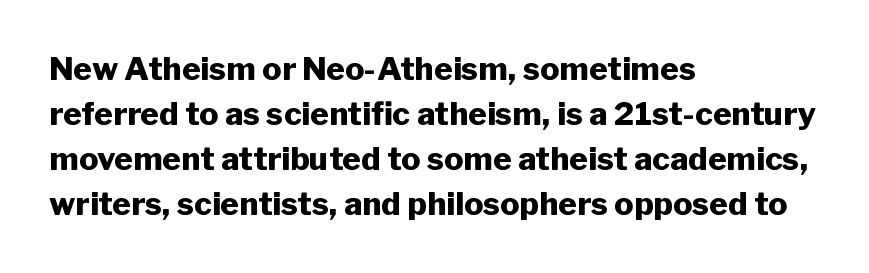
{"serif": "no", "italic": "no", "bold": "yes", "weight": "heavy", "width": "normal", "stroke_contrast": "low", "x_height": "medium", "monospaced": "no", "underline": "no", "align": "left", "line_spacing": "normal", "line_spacing_ratio": 1.41, "letter_spacing": "normal", "letter_spacing_em": 0.0, "glyph_px": 32}
